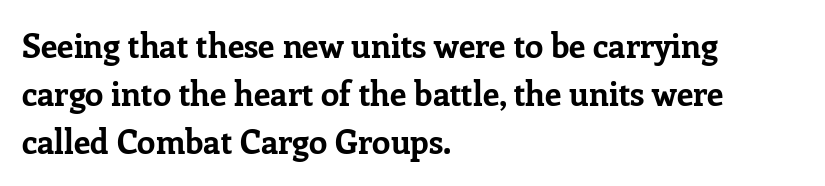
The image shows 33 px bold serif type, upright; set left-aligned, normal line spacing (1.46x), normal letter spacing, not underlined; low stroke contrast and a medium x-height.
